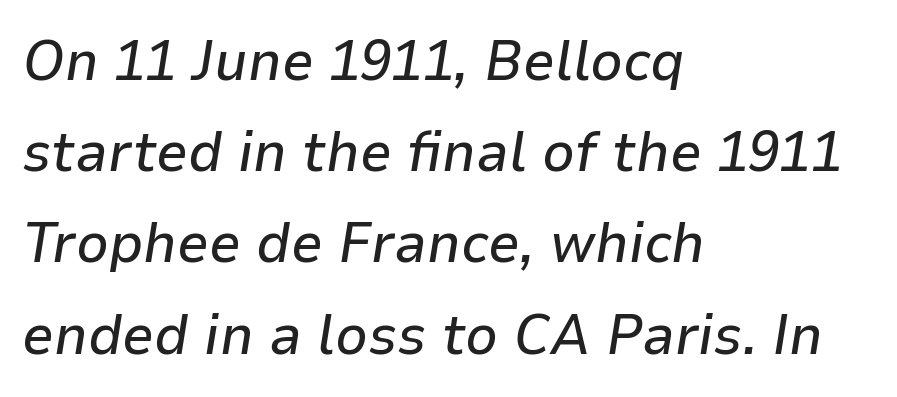
Q: Is the text italic (slanted)? A: Yes, it leans right by about 9 degrees.
Q: Is the text underlined? A: No.
Q: How is the paragraph aligned? A: Left-aligned.
Q: Is the spacing between letters normal or unusually wide? A: Normal.
Q: Is the spacing between lines tight, normal or loose? A: Normal.
Q: Width (condensed, normal, or wide)? A: Normal.
Q: Stroke contrast? A: Low.
Q: x-height? A: Medium.
Q: Monospaced? A: No.
